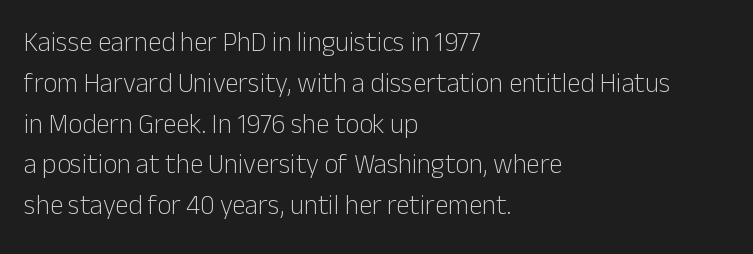
The passage shown stacks its lines at a standard gap. Plain, unruled lines of type. Summary of weight: not heavy and not bold. The rendering keeps characters at their native spacing. Notice how the stems are strictly vertical — no italics here.
